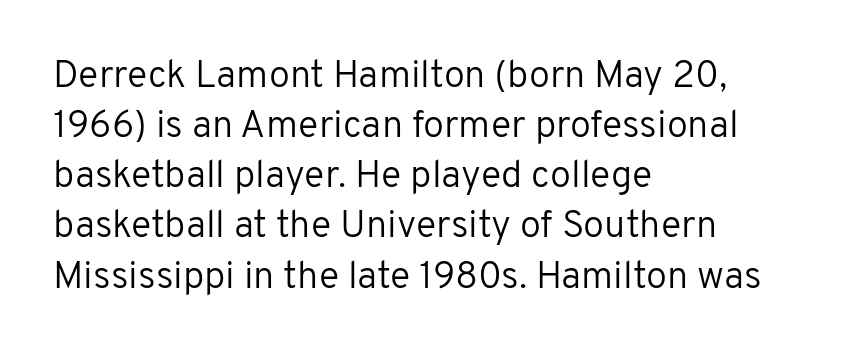
Q: Is the text bold? A: No.
Q: Is the text italic (slanted)? A: No, it is upright.
Q: Is the typeface a serif or a sans-serif typeface? A: Sans-serif.
Q: Is the text underlined? A: No.
Q: How is the paragraph aligned? A: Left-aligned.
Q: Is the spacing between letters normal or unusually wide? A: Normal.
Q: Is the spacing between lines tight, normal or loose? A: Normal.
Q: Width (condensed, normal, or wide)? A: Normal.
Q: Stroke contrast? A: Low.
Q: x-height? A: Medium.
Q: Monospaced? A: No.
